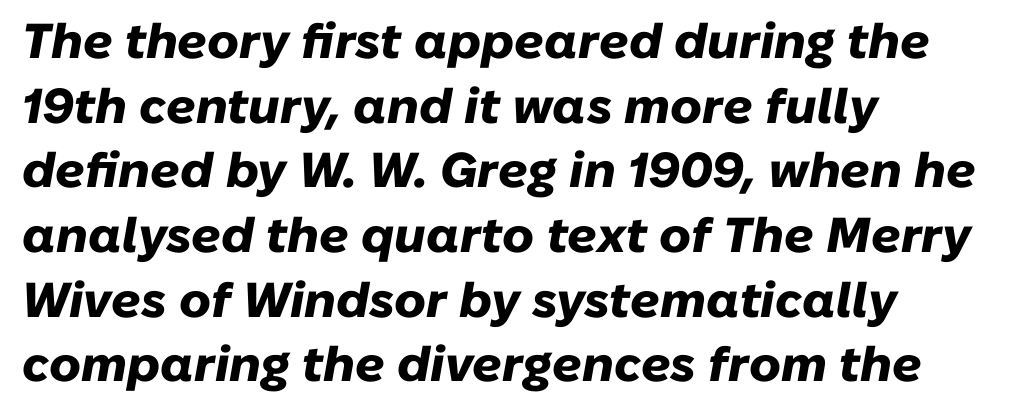
The image shows 49 px heavy type, italic (leaning right); set left-aligned, normal line spacing (1.32x), normal letter spacing, not underlined; low stroke contrast and a medium x-height.
